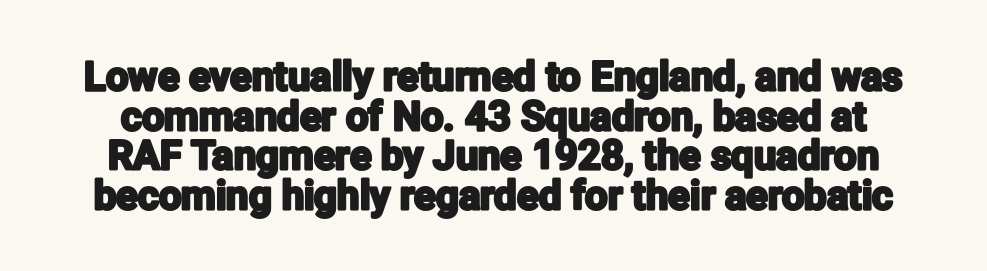
Q: Is the text italic (slanted)? A: No, it is upright.
Q: Is the typeface a serif or a sans-serif typeface? A: Sans-serif.
Q: Is the text underlined? A: No.
Q: Is the spacing between letters normal or unusually wide? A: Normal.
Q: Is the spacing between lines tight, normal or loose? A: Tight.
Q: Width (condensed, normal, or wide)? A: Condensed.
Q: Stroke contrast? A: Low.
Q: x-height? A: Medium.
Q: Monospaced? A: No.
